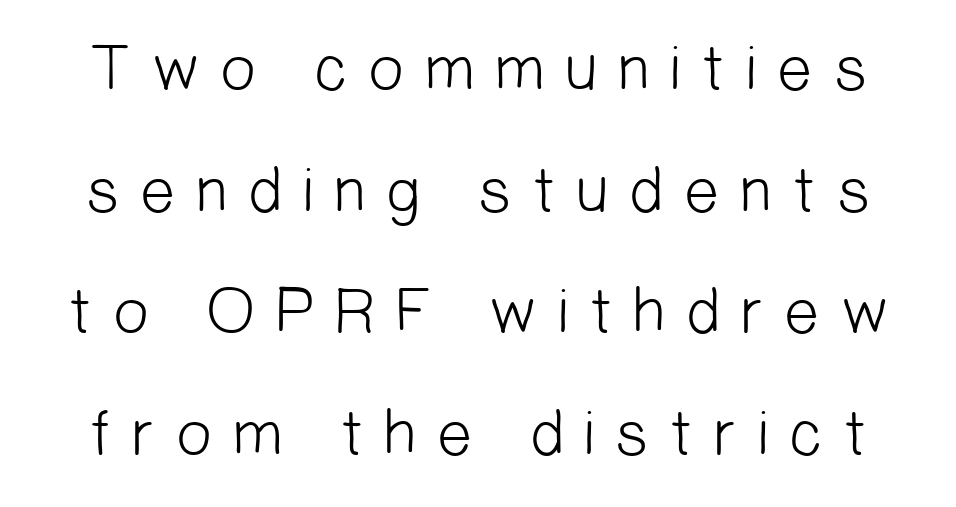
Type style note: lacks serifs. Here the glyphs are tracked loosely, breaking word shapes into spaced letters. Bold? No — there's no thickening of the strokes. The words here are not underlined. Spacing verdict: proportional, widths tailored to each character.
